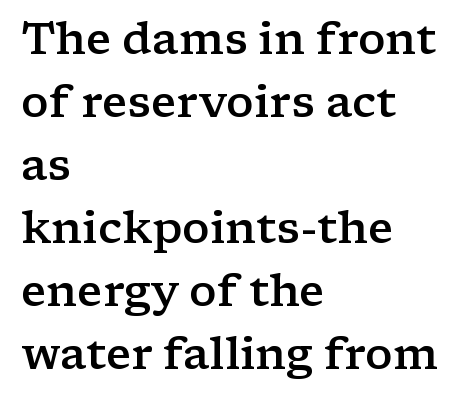
The letters stand straight up with perfectly vertical stems. The text block is weighted toward the left margin, trailing off unevenly rightward. Here the designer chose a conventional face with non-uniform glyph widths. Descenders are the only things crossing below the line.
